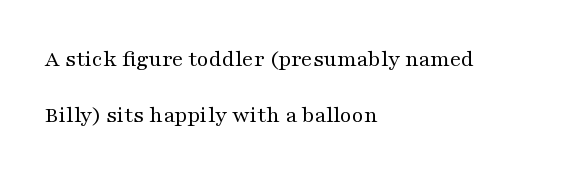
The image shows 23 px text type, upright; set left-aligned, loose line spacing (2.43x), normal letter spacing, not underlined.
